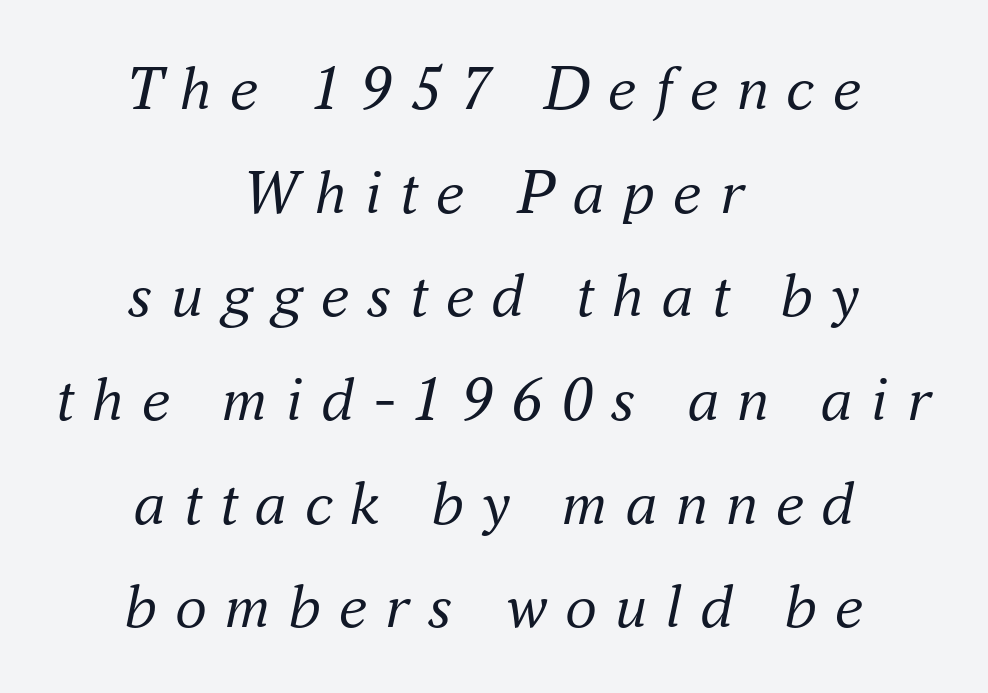
Caption: expanded tracking, letters set apart. Is the block centered? Yes — each line is placed symmetrically about the middle. The typeface chosen for these lines features serifs. One glance says typical: line gaps are just what's usual. Looking at the ascenders, they clearly lean. Caption: face not bold, strokes unweighted.
